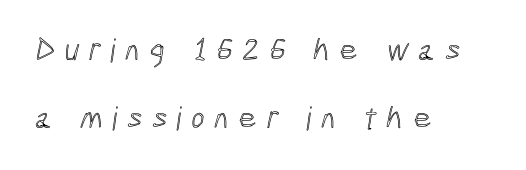
Q: Is the text underlined? A: No.
Q: How is the paragraph aligned? A: Left-aligned.
Q: Is the spacing between letters normal or unusually wide? A: Unusually wide.
Q: Is the spacing between lines tight, normal or loose? A: Loose.
Q: Width (condensed, normal, or wide)? A: Condensed.
Q: x-height? A: Medium.
Q: Monospaced? A: No.
